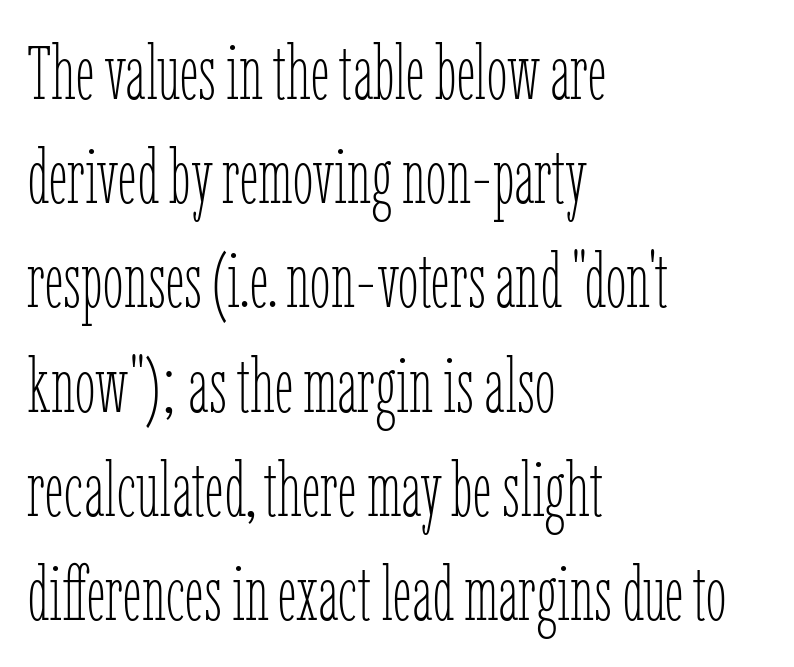
{"italic": "no", "bold": "no", "weight": "thin", "width": "condensed", "stroke_contrast": "low", "x_height": "medium", "monospaced": "no", "underline": "no", "align": "left", "line_spacing": "normal", "line_spacing_ratio": 1.39, "letter_spacing": "normal", "letter_spacing_em": 0.0, "glyph_px": 75}
